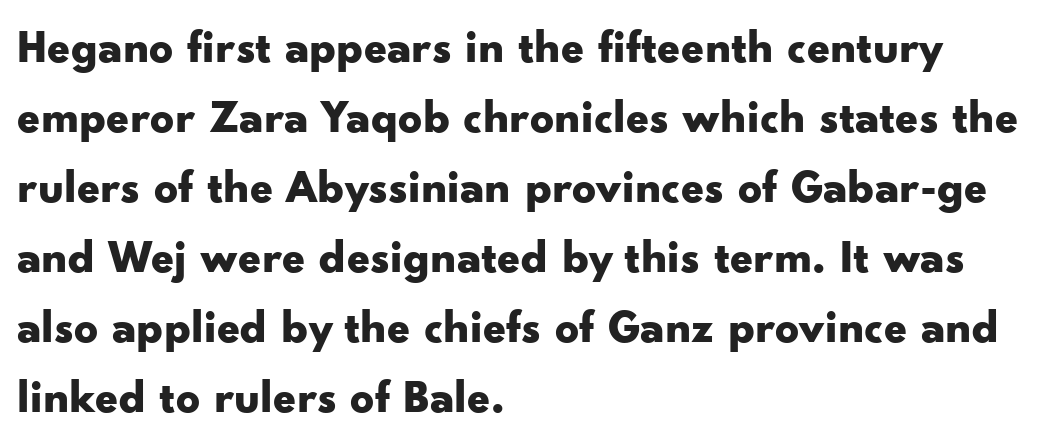
The image shows 47 px bold, wide sans-serif type, upright; set left-aligned, normal line spacing (1.49x), normal letter spacing, not underlined; low stroke contrast and a small x-height.
